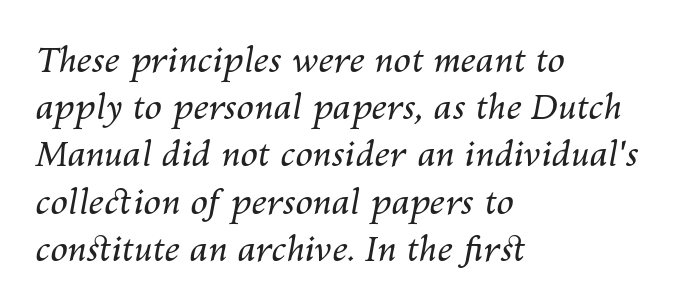
Q: Is the text bold? A: No.
Q: Is the text italic (slanted)? A: Yes, it leans right by about 10 degrees.
Q: Is the text underlined? A: No.
Q: How is the paragraph aligned? A: Left-aligned.
Q: Is the spacing between letters normal or unusually wide? A: Normal.
Q: Is the spacing between lines tight, normal or loose? A: Normal.
Q: Width (condensed, normal, or wide)? A: Normal.
Q: Stroke contrast? A: Medium.
Q: x-height? A: Medium.
Q: Monospaced? A: No.
